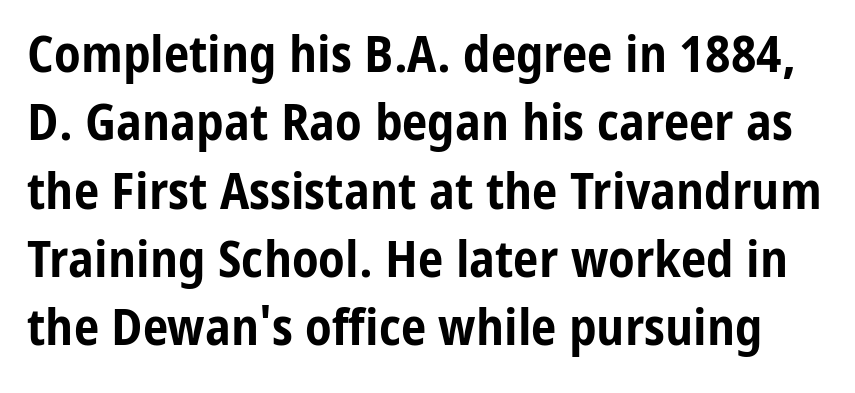
{"serif": "no", "italic": "no", "bold": "yes", "weight": "bold", "width": "condensed", "stroke_contrast": "low", "x_height": "medium", "monospaced": "no", "underline": "no", "line_spacing": "normal", "line_spacing_ratio": 1.34, "letter_spacing": "normal", "letter_spacing_em": 0.0, "glyph_px": 51}
